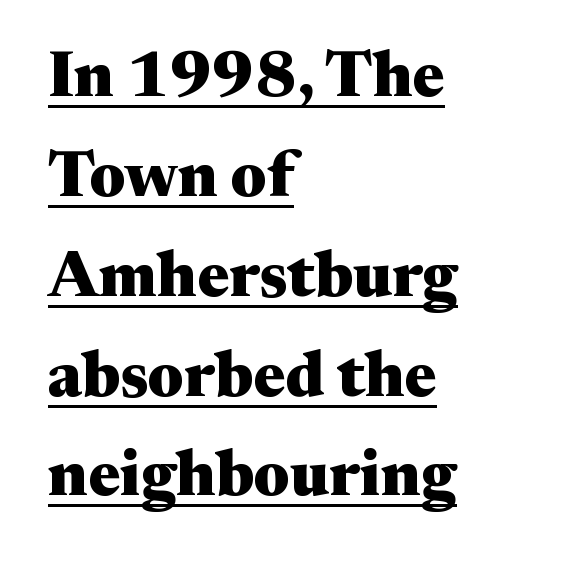
Set as a true bold cut, around the 700 mark. Every row of glyphs begins at an identical x-position on the left. The face used here is proportionally spaced, like ordinary book or web type. Whoever set this chose a conventional vertical rhythm. Posture: straight, roman, zero tilt. Nobody touched the tracking dial on this one.
